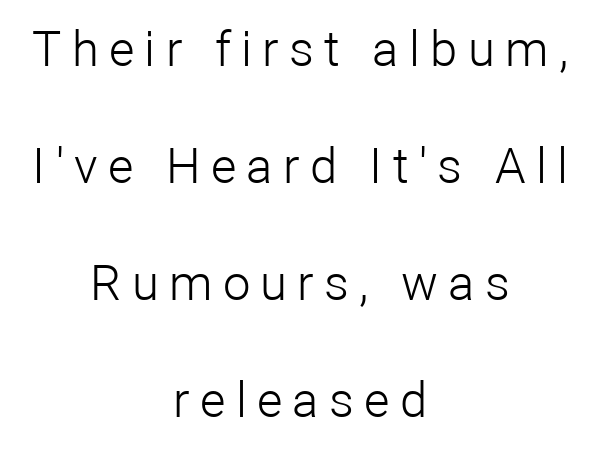
Q: Is the text bold? A: No.
Q: Is the text italic (slanted)? A: No, it is upright.
Q: Is the typeface a serif or a sans-serif typeface? A: Sans-serif.
Q: Is the text underlined? A: No.
Q: How is the paragraph aligned? A: Centered.
Q: Is the spacing between letters normal or unusually wide? A: Unusually wide.
Q: Is the spacing between lines tight, normal or loose? A: Loose.
Q: Width (condensed, normal, or wide)? A: Normal.
Q: Stroke contrast? A: Low.
Q: x-height? A: Medium.
Q: Monospaced? A: No.
